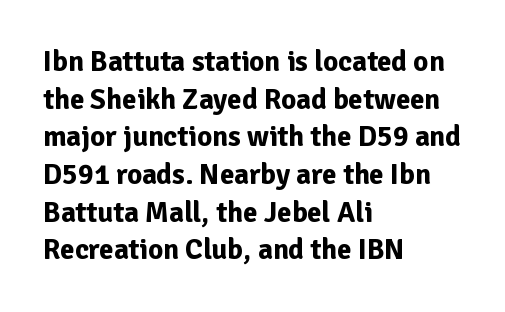
A typesetter would call this proportional, since set widths differ per character. Here the glyphs are tracked normally, forming tight word shapes. Pretty heavy lettering here — definitely bold. Each row of text sits above clean, open space. Nope, no serifs anywhere on these letters.
